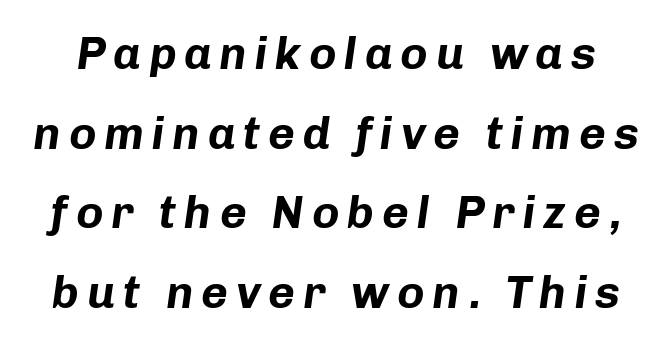
Q: Is the text bold? A: Yes.
Q: Is the text italic (slanted)? A: Yes, it leans right by about 8 degrees.
Q: Is the text underlined? A: No.
Q: Width (condensed, normal, or wide)? A: Normal.
Q: Stroke contrast? A: Low.
Q: x-height? A: Medium.
Q: Monospaced? A: No.
